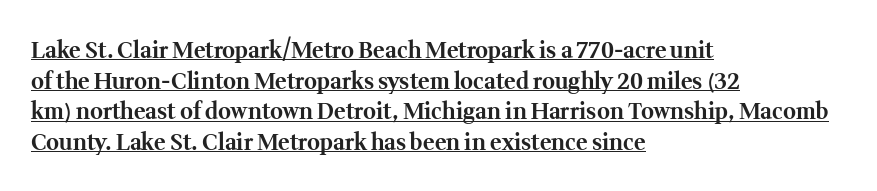
Q: Is the text bold? A: Yes.
Q: Is the text italic (slanted)? A: No, it is upright.
Q: Is the text underlined? A: Yes.
Q: How is the paragraph aligned? A: Left-aligned.
Q: Is the spacing between letters normal or unusually wide? A: Normal.
Q: Is the spacing between lines tight, normal or loose? A: Normal.
